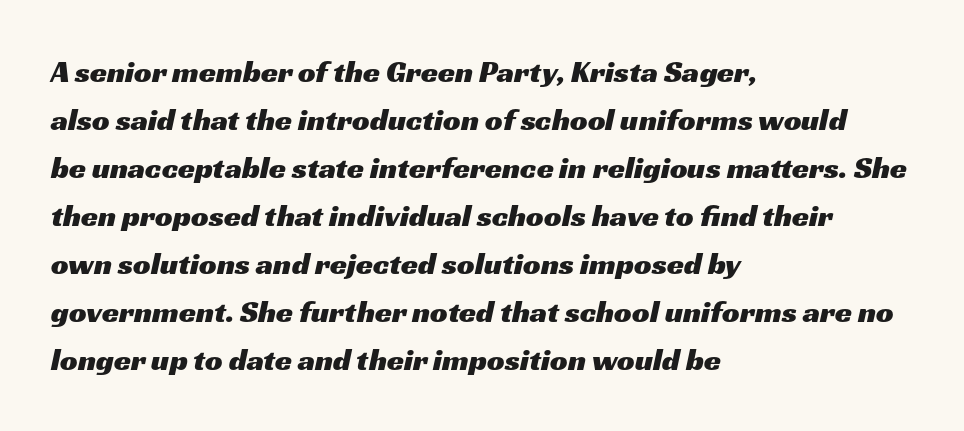
{"serif": "no", "width": "wide", "stroke_contrast": "medium", "x_height": "medium", "monospaced": "no", "underline": "no", "align": "left", "line_spacing": "normal", "line_spacing_ratio": 1.55, "letter_spacing": "normal", "letter_spacing_em": 0.0, "glyph_px": 31}
